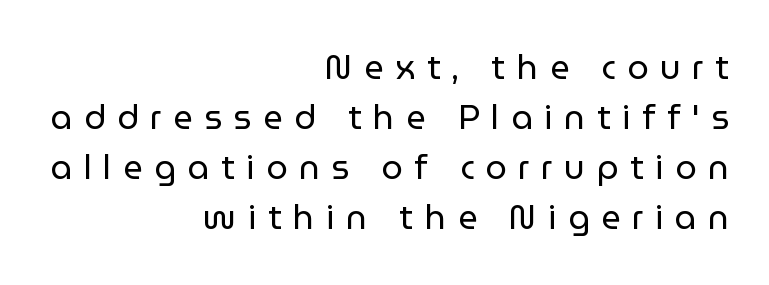
{"serif": "no", "italic": "no", "bold": "no", "weight": "regular", "width": "normal", "stroke_contrast": "low", "x_height": "medium", "monospaced": "no", "underline": "no", "align": "right", "line_spacing": "normal", "line_spacing_ratio": 1.47, "letter_spacing": "wide", "letter_spacing_em": 0.34, "glyph_px": 34}
